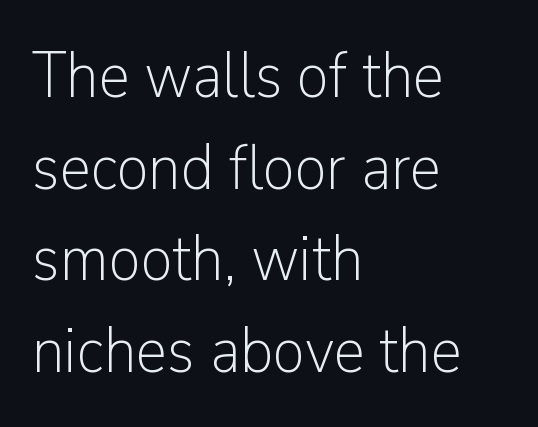
The vertical gap from one line to the next is medium. The foot of each line stays bare and open. Stem width sits at or under what a default text font uses. The glyphs in this specimen are sans serif. This sample is left-justified, so line endings fall wherever the words run out.
